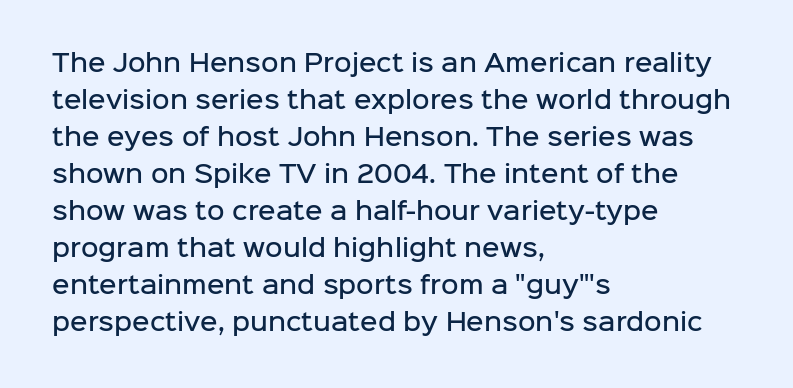
Leading matches the norm, producing a regular column. This is roman type, the default non-slanted kind. Students, note that the glyphs here touch the page at normal intervals. Anything drawn beneath the words? Only blank space.
